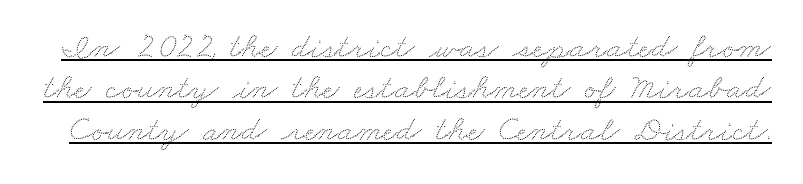
Q: Is the text underlined? A: Yes.
Q: Is the spacing between letters normal or unusually wide? A: Normal.
Q: Is the spacing between lines tight, normal or loose? A: Tight.
Q: Width (condensed, normal, or wide)? A: Wide.
Q: Stroke contrast? A: Low.
Q: x-height? A: Small.
Q: Monospaced? A: No.
